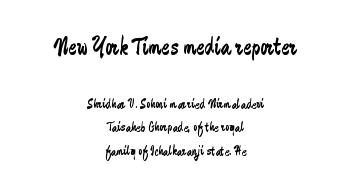
Q: Is the text bold? A: No.
Q: Is the text italic (slanted)? A: Yes.
Q: Is the text underlined? A: No.
Q: How is the paragraph aligned? A: Centered.
Q: Is the spacing between letters normal or unusually wide? A: Normal.
Q: Is the spacing between lines tight, normal or loose? A: Normal.
Q: Which block of text is set in a larger size, the first (top) or the second (bottom)? A: The first (top) one.
